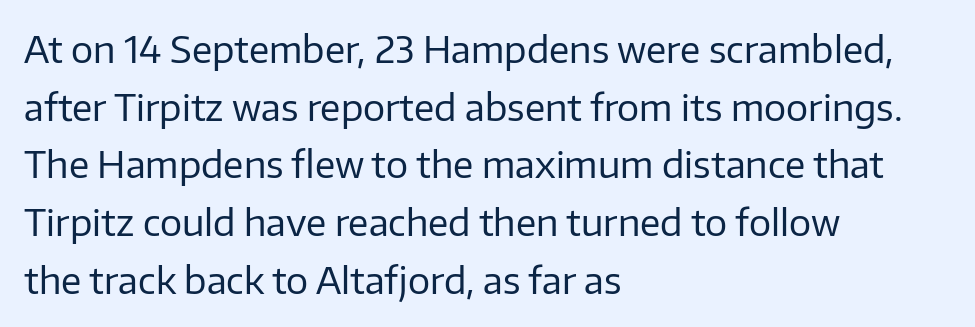
The image shows 37 px regular-weight sans-serif type, upright; set left-aligned, normal line spacing (1.56x), normal letter spacing, not underlined; low stroke contrast and a medium x-height.
